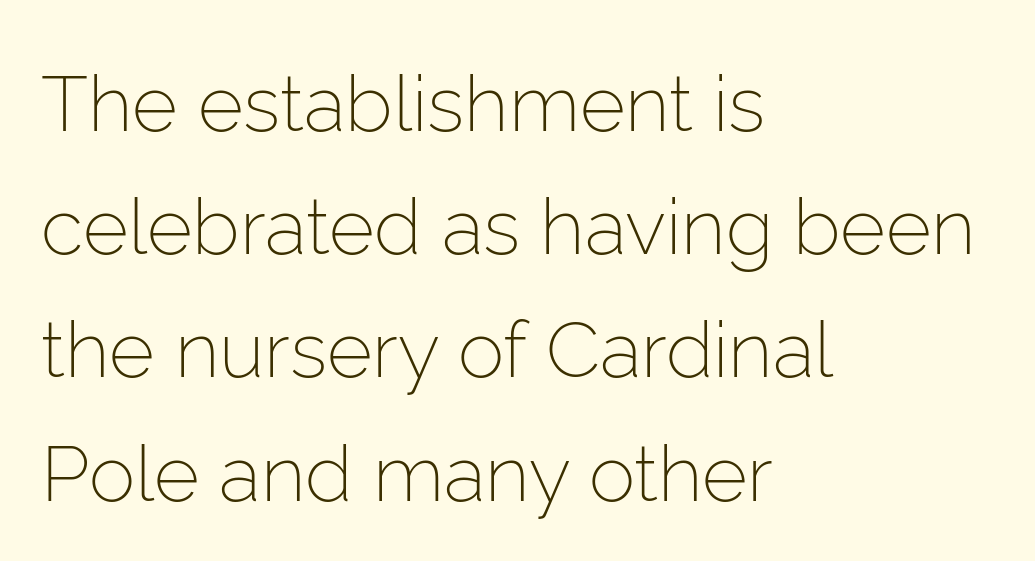
Q: Is the text bold? A: No.
Q: Is the text italic (slanted)? A: No, it is upright.
Q: Is the typeface a serif or a sans-serif typeface? A: Sans-serif.
Q: Is the text underlined? A: No.
Q: How is the paragraph aligned? A: Left-aligned.
Q: Is the spacing between letters normal or unusually wide? A: Normal.
Q: Is the spacing between lines tight, normal or loose? A: Normal.
Q: Width (condensed, normal, or wide)? A: Normal.
Q: Stroke contrast? A: Low.
Q: x-height? A: Medium.
Q: Monospaced? A: No.
